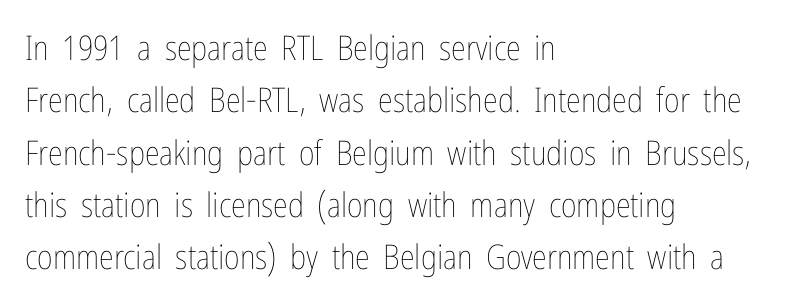
Only glyphs here, with clear space below each row. When letters stand straight like this, we call the style roman or upright. A student would call this left alignment; a typographer would say flush left, rag right. Character widths vary here, with narrow letters taking less room than wide ones. The font sits on the lighter half of the weight spectrum, regular included. This rendering leaves character spacing at its baseline value.
